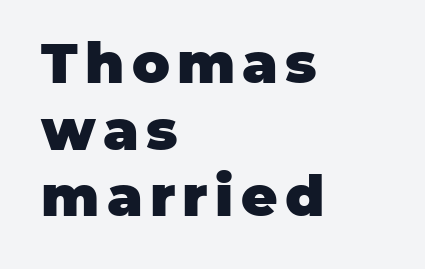
Q: Is the text bold? A: Yes.
Q: Is the text italic (slanted)? A: No, it is upright.
Q: Is the typeface a serif or a sans-serif typeface? A: Sans-serif.
Q: Is the text underlined? A: No.
Q: How is the paragraph aligned? A: Left-aligned.
Q: Width (condensed, normal, or wide)? A: Normal.
Q: Stroke contrast? A: Low.
Q: x-height? A: Large.
Q: Monospaced? A: No.
